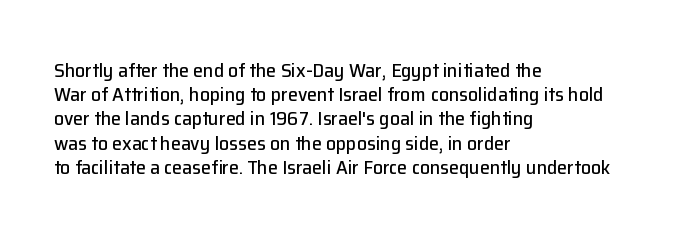
{"italic": "no", "underline": "no", "align": "left", "line_spacing_ratio": 1.21, "letter_spacing": "normal", "letter_spacing_em": 0.0, "glyph_px": 20}
